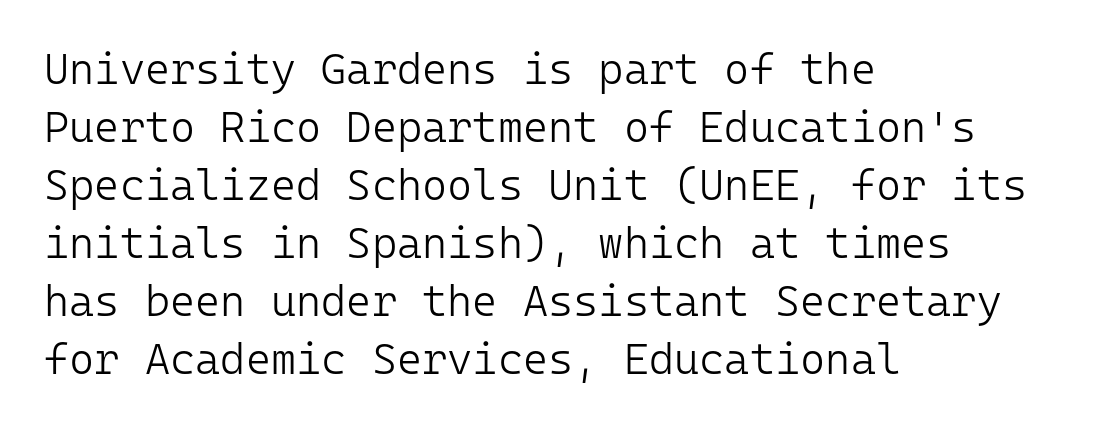
The image shows 43 px light sans-serif type, upright, monospaced; set left-aligned, normal line spacing (1.35x), normal letter spacing, not underlined; low stroke contrast and a medium x-height.
